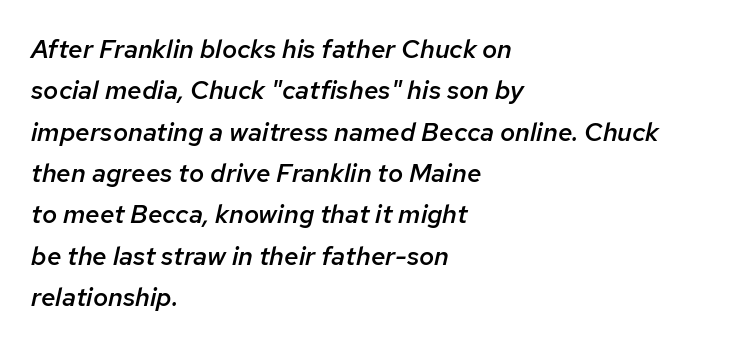
Style check: oblique. This block has exactly the height ordinary leading produces. One-word summary of the alignment: left. Type without underlining. Each glyph is drawn with semibold strokes, heavier than normal yet not fully bold. The letters sit at their default tracking, neither squeezed nor spread.
